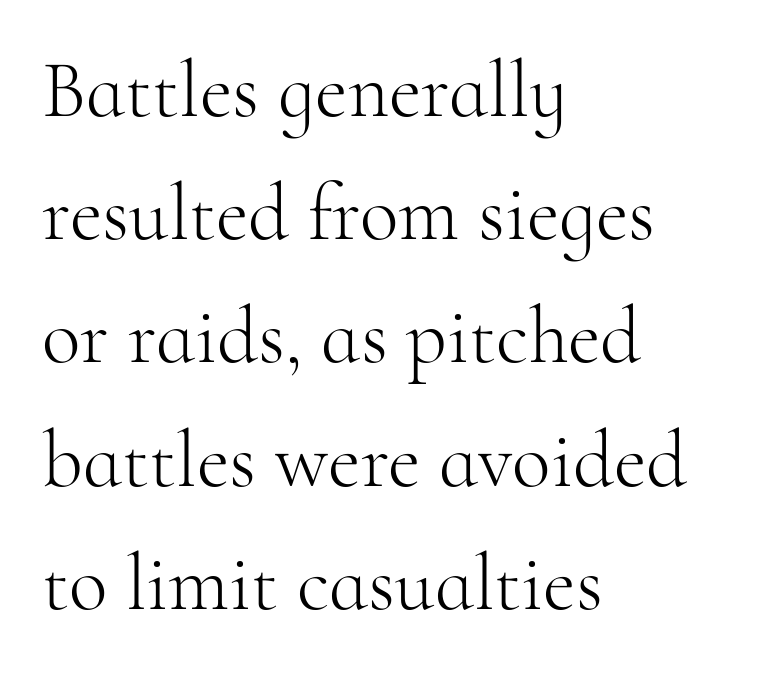
What's the leading like? Ordinary, nothing unusual. These lines were composed using upright roman letters. Think of a printed novel: that variable character pitch is what you see here. Type style note: has serifs.
